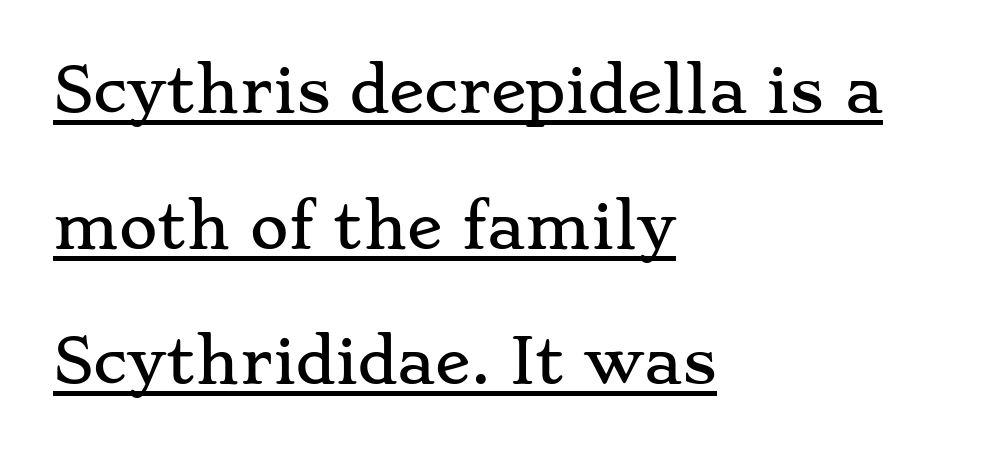
Q: Is the text italic (slanted)? A: No, it is upright.
Q: Is the typeface a serif or a sans-serif typeface? A: Serif.
Q: Is the text underlined? A: Yes.
Q: How is the paragraph aligned? A: Left-aligned.
Q: Is the spacing between letters normal or unusually wide? A: Normal.
Q: Is the spacing between lines tight, normal or loose? A: Loose.
Q: Width (condensed, normal, or wide)? A: Wide.
Q: Stroke contrast? A: Low.
Q: x-height? A: Small.
Q: Monospaced? A: No.
